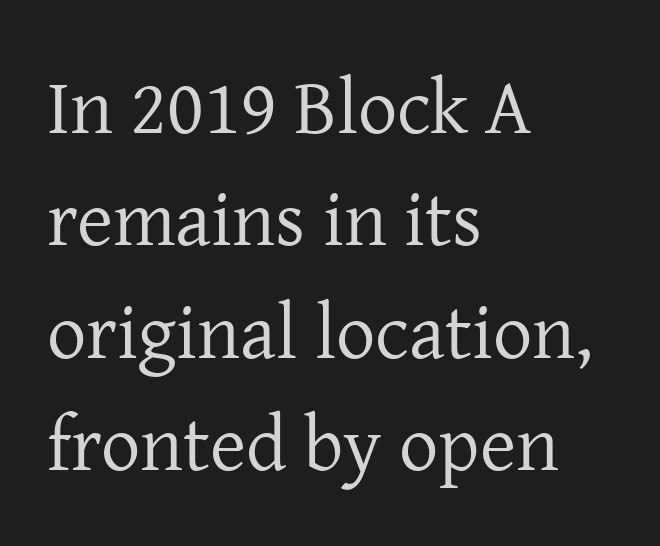
Q: Is the text bold? A: No.
Q: Is the text italic (slanted)? A: No, it is upright.
Q: Is the typeface a serif or a sans-serif typeface? A: Serif.
Q: Is the text underlined? A: No.
Q: How is the paragraph aligned? A: Left-aligned.
Q: Is the spacing between letters normal or unusually wide? A: Normal.
Q: Is the spacing between lines tight, normal or loose? A: Normal.
Q: Width (condensed, normal, or wide)? A: Normal.
Q: Stroke contrast? A: Low.
Q: x-height? A: Medium.
Q: Monospaced? A: No.
